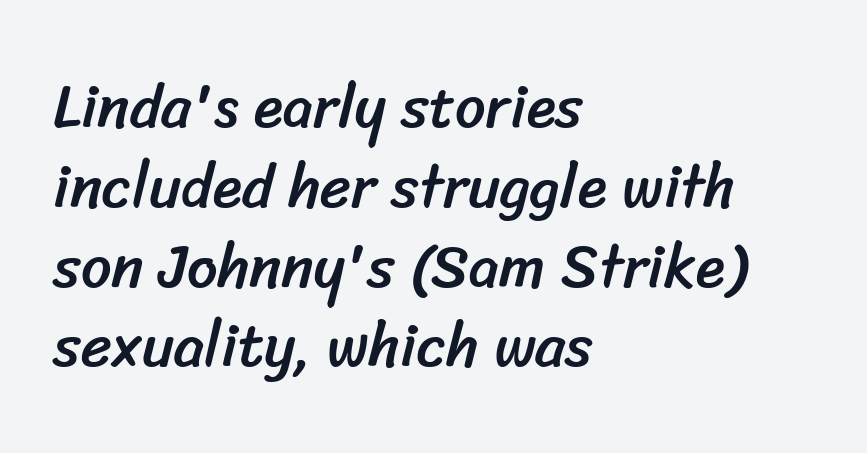
{"serif": "no", "width": "normal", "stroke_contrast": "low", "x_height": "medium", "monospaced": "no", "underline": "no", "align": "left", "line_spacing": "normal", "line_spacing_ratio": 1.33, "letter_spacing": "normal", "letter_spacing_em": 0.0, "glyph_px": 60}
